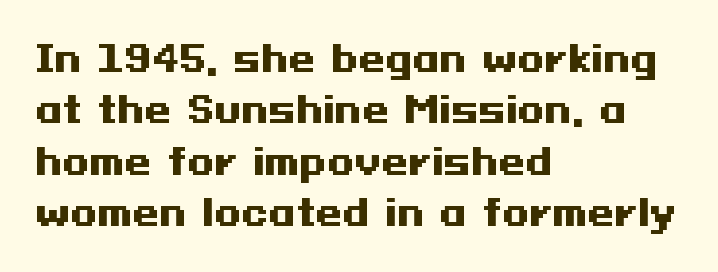
The image shows 35 px heavy, wide sans-serif type, upright; set left-aligned, normal line spacing (1.47x), normal letter spacing, not underlined; medium stroke contrast and a medium x-height.
